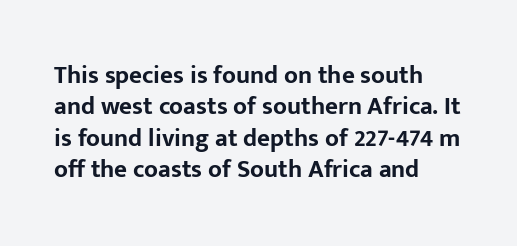
The image shows 25 px bold type, upright; set left-aligned, normal line spacing (1.26x), normal letter spacing, not underlined.
